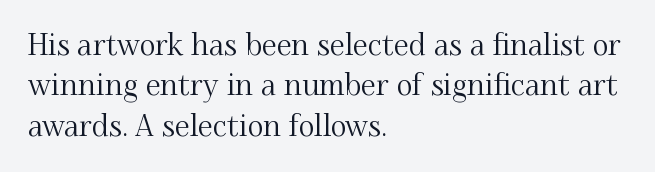
Character widths vary here, with narrow letters taking less room than wide ones. The paragraph has a hard left edge and a soft right edge. The glyphs in this specimen are seriffed. Words float on clear page, feet unadorned. This sample keeps an unexceptional amount of space between lines.
